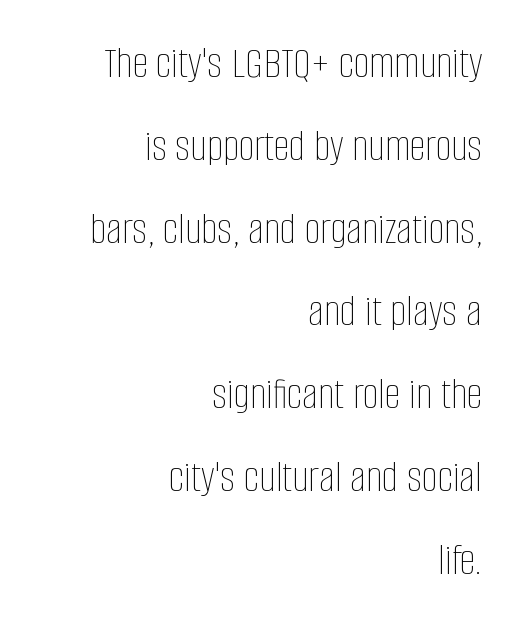
The weight would be labelled regular, book, light, or lighter still. The type sits square on the baseline with zero lean. Honestly, the letter spacing is just normal — you wouldn't notice it. This sample is right-justified, so line beginnings fall wherever the words allow. Is this a fixed-width face? No — the glyphs have proportional, varying widths.
